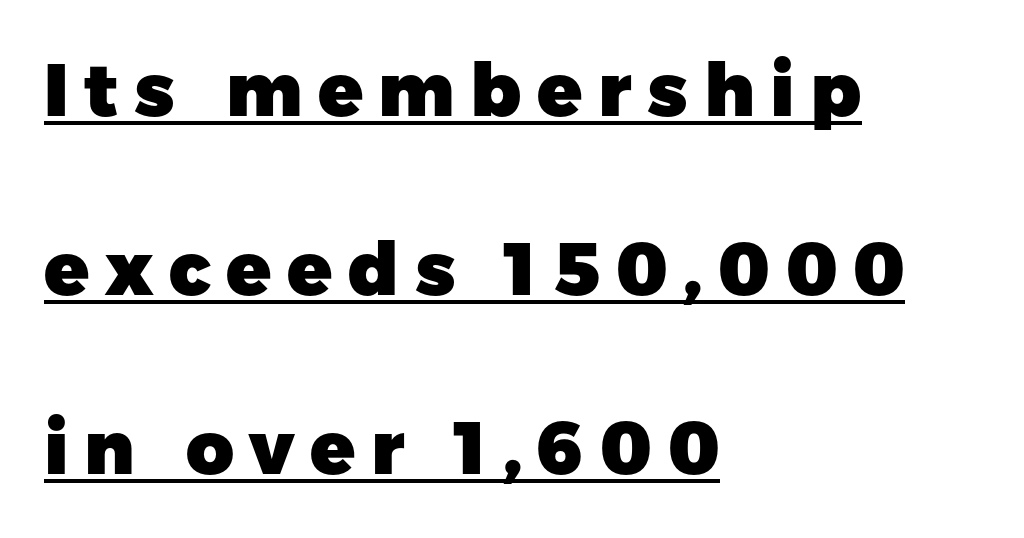
Q: Is the text bold? A: Yes.
Q: Is the text italic (slanted)? A: No, it is upright.
Q: Is the typeface a serif or a sans-serif typeface? A: Sans-serif.
Q: Is the text underlined? A: Yes.
Q: How is the paragraph aligned? A: Left-aligned.
Q: Is the spacing between letters normal or unusually wide? A: Unusually wide.
Q: Is the spacing between lines tight, normal or loose? A: Loose.
Q: Width (condensed, normal, or wide)? A: Normal.
Q: Stroke contrast? A: Low.
Q: x-height? A: Medium.
Q: Monospaced? A: No.
